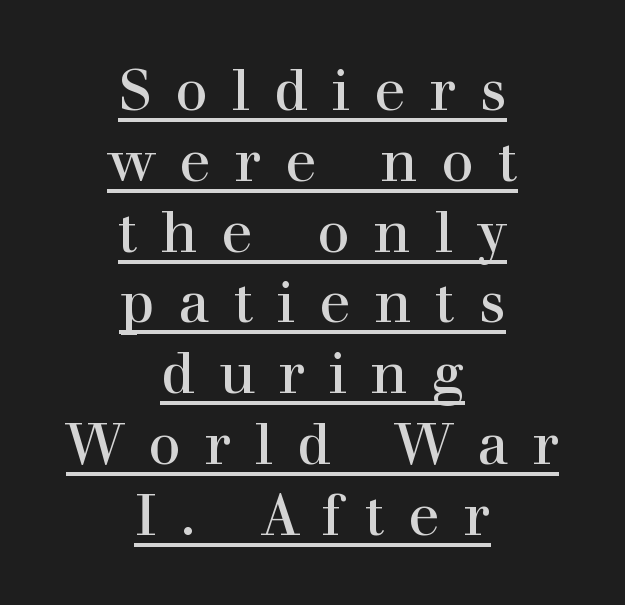
The image shows 58 px regular-weight serif type, upright; set centered, line spacing 1.22x, unusually wide letter spacing (+0.41 em), underlined; high stroke contrast and a medium x-height.
